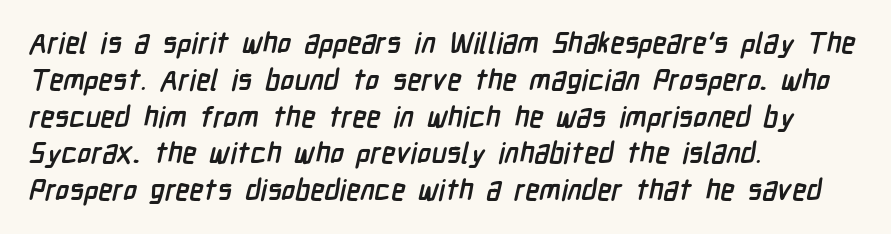
Q: Is the text bold? A: Yes.
Q: Is the typeface a serif or a sans-serif typeface? A: Sans-serif.
Q: Is the text underlined? A: No.
Q: How is the paragraph aligned? A: Left-aligned.
Q: Is the spacing between letters normal or unusually wide? A: Normal.
Q: Is the spacing between lines tight, normal or loose? A: Normal.
Q: Width (condensed, normal, or wide)? A: Condensed.
Q: Stroke contrast? A: Low.
Q: x-height? A: Medium.
Q: Monospaced? A: No.
